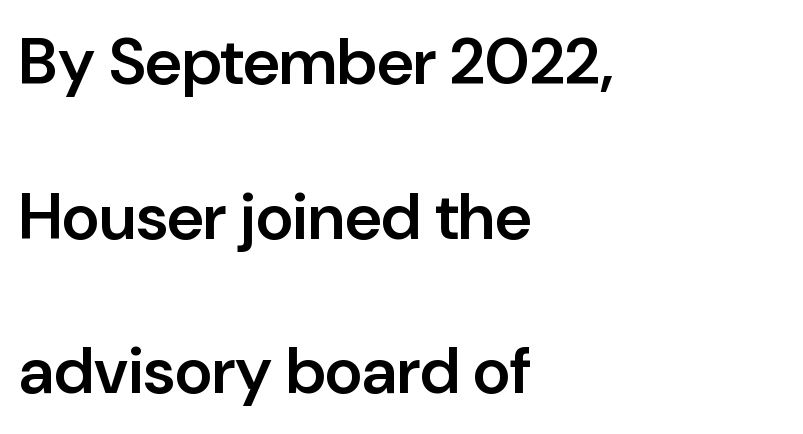
Descenders are the only things crossing below the line. A great deal of white space separates one row of letters from the next. Is this a fixed-width face? No — the glyphs have proportional, varying widths. How are the letters spaced? Ordinarily, with no added tracking.
